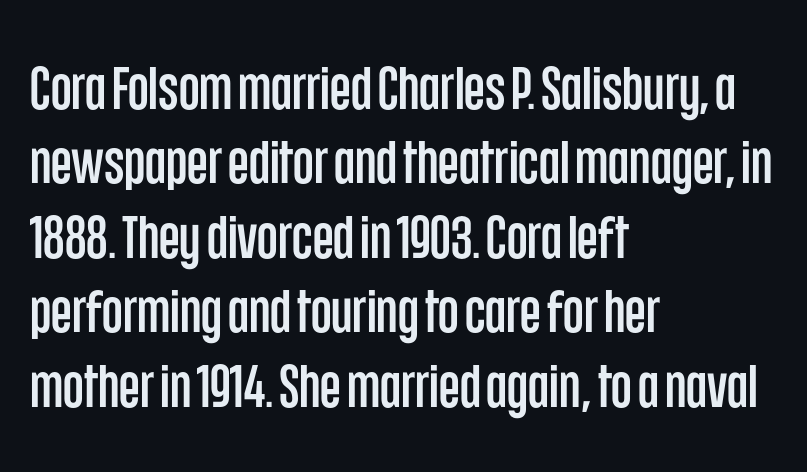
Q: Is the text italic (slanted)? A: No, it is upright.
Q: Is the typeface a serif or a sans-serif typeface? A: Sans-serif.
Q: Is the text underlined? A: No.
Q: How is the paragraph aligned? A: Left-aligned.
Q: Is the spacing between letters normal or unusually wide? A: Normal.
Q: Width (condensed, normal, or wide)? A: Condensed.
Q: Stroke contrast? A: Low.
Q: x-height? A: Large.
Q: Monospaced? A: No.
